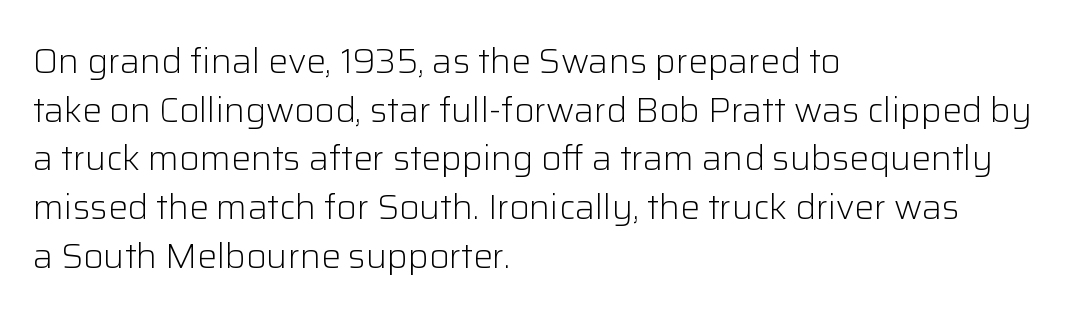
Underlining? Definitely not there. Does the type have serifs? No, each stem ends abruptly. The letters stand upright; this is a roman face. The letters advance in unequal steps, a hallmark of proportional type. The line texture is even and compact thanks to regular tracking. Is the stroke heavy? The answer is a plain regular-or-lighter.
